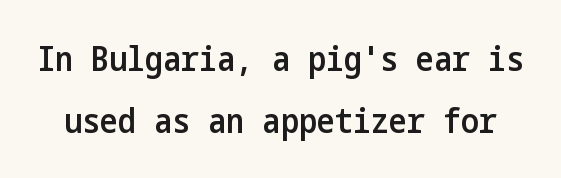
The typesetting leans somewhat heavy: a semibold. Observe the absence of serifs on each vertical stroke in this sample. Quick note: underline off. The letters stand straight up with perfectly vertical stems. Nobody touched the tracking dial on this one.
